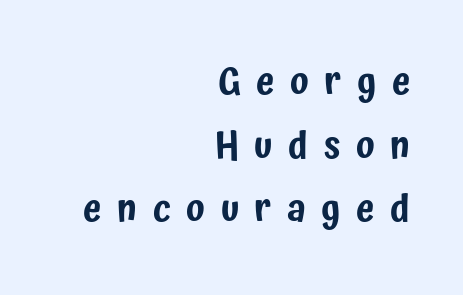
Typeset ragged left — the right edge is the straight one. The letters stand upright; this is a roman face. Does the type have serifs? No, each stem ends abruptly. Here the glyphs are tracked loosely, breaking word shapes into spaced letters. Check the space under the baseline: it is left empty.
